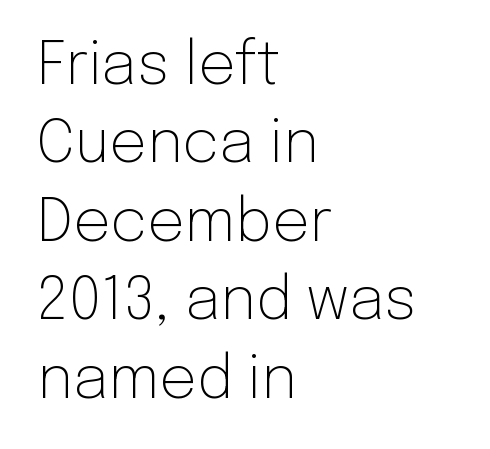
The rendering uses a moderate line-height, typical for paragraphs. What stands out about the letter spacing? Nothing — it is the standard amount. Leftover space on each line is placed entirely after the last word. The passage shown is typed in a proportional face where columns would drift. Posture: vertical. Quick note: underline off.
